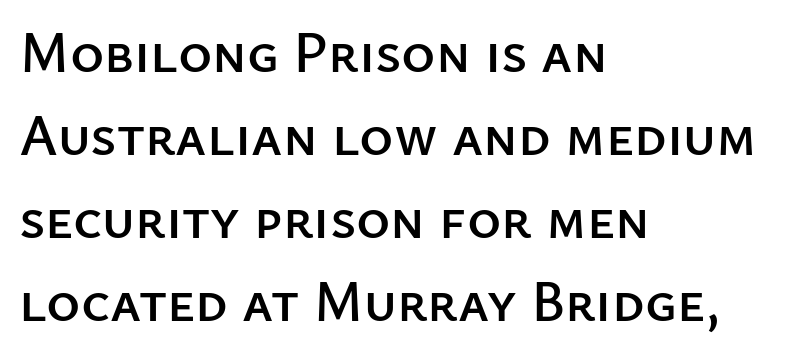
The face used here is a sans, in the tradition of grotesques and geometrics. The lines in this sample share a left origin and differ only in where they stop. Note the varied advance widths — an 'i' is clearly narrower than an 'm'. The lettering stays uniformly vertical, giving the passage a roman look. Compared with typical body copy, the letter spacing here is the same. This block has exactly the height ordinary leading produces.
